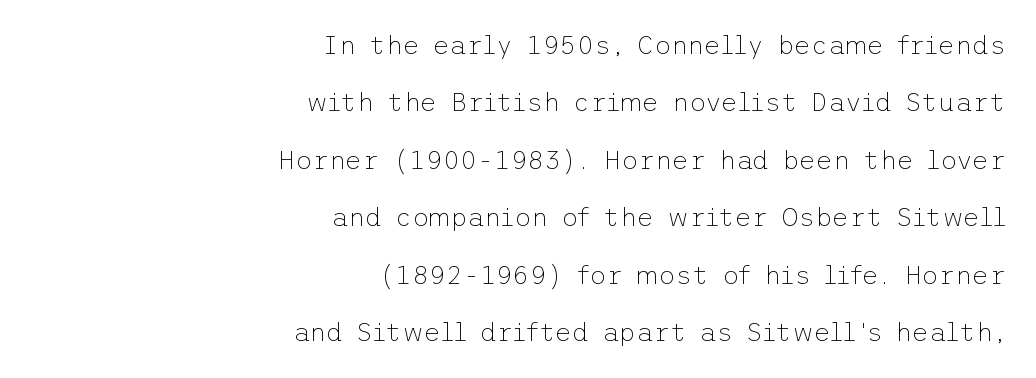
{"italic": "no", "bold": "no", "underline": "no", "align": "right", "line_spacing": "loose", "line_spacing_ratio": 2.21, "letter_spacing": "normal", "letter_spacing_em": 0.0, "glyph_px": 26}
